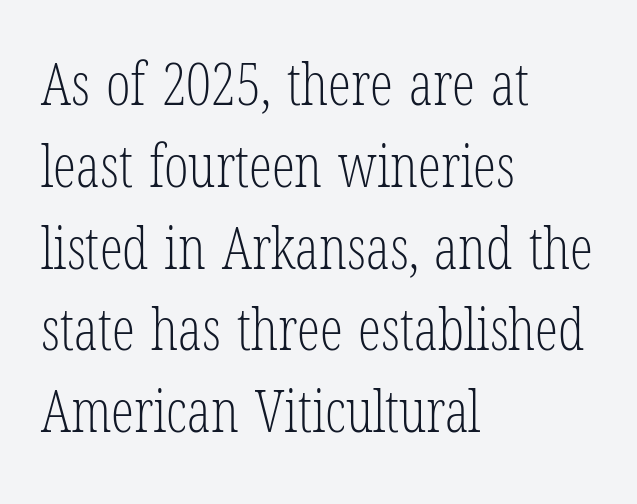
The image shows 58 px light, condensed serif type, upright; set left-aligned, normal line spacing (1.41x), normal letter spacing, not underlined; low stroke contrast and a medium x-height.
